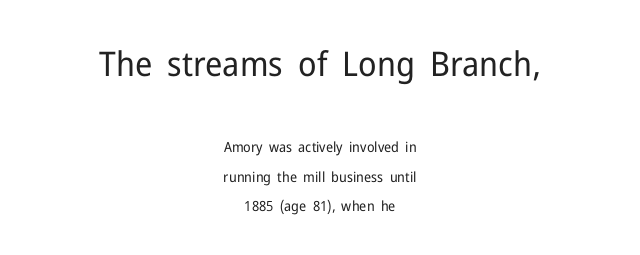
Compare the two chunks: the upper has the greater cap height. The passage shown is typed in a proportional face where columns would drift. The block of text is sparse from top to bottom, with ample space between rows. The space beneath each line is pristine and unruled.
